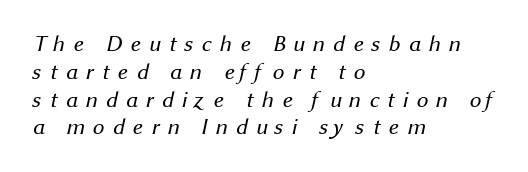
{"bold": "no", "underline": "no", "align": "left", "line_spacing_ratio": 1.21, "letter_spacing": "wide", "letter_spacing_em": 0.34, "glyph_px": 23}
